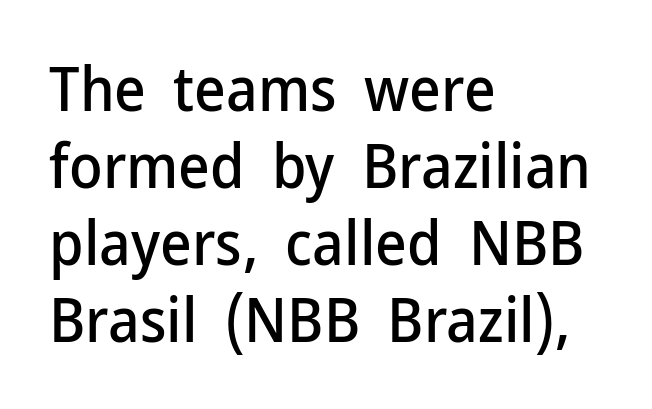
{"serif": "no", "italic": "no", "width": "normal", "stroke_contrast": "low", "x_height": "medium", "monospaced": "no", "underline": "no", "align": "left", "line_spacing": "normal", "line_spacing_ratio": 1.26, "letter_spacing": "normal", "letter_spacing_em": 0.0, "glyph_px": 61}
